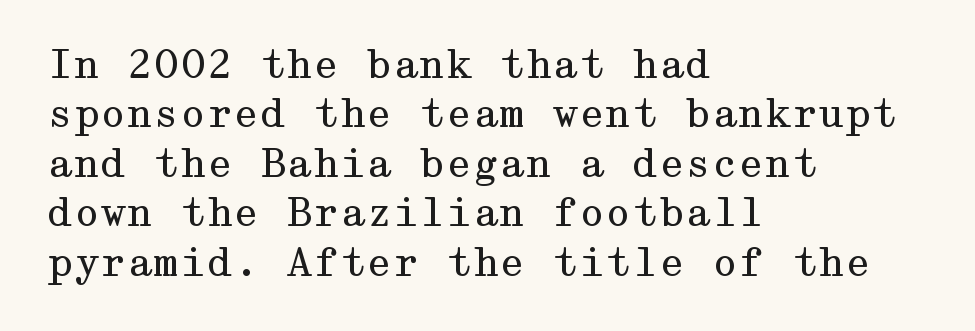
Q: Is the text bold? A: No.
Q: Is the text italic (slanted)? A: No, it is upright.
Q: Is the typeface a serif or a sans-serif typeface? A: Serif.
Q: Is the text underlined? A: No.
Q: How is the paragraph aligned? A: Left-aligned.
Q: Is the spacing between letters normal or unusually wide? A: Normal.
Q: Is the spacing between lines tight, normal or loose? A: Normal.
Q: Width (condensed, normal, or wide)? A: Wide.
Q: Stroke contrast? A: Medium.
Q: x-height? A: Medium.
